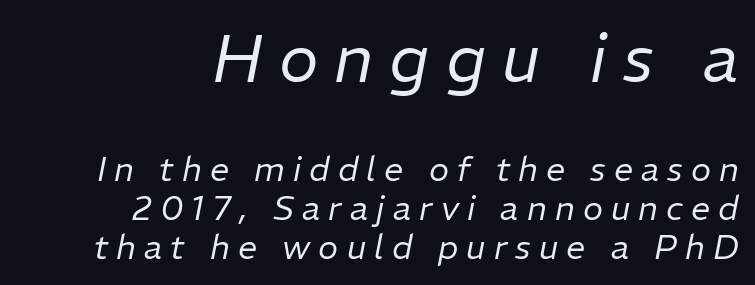
{"italic": "yes", "lean": "right", "slant_degrees": 11, "bold": "no", "weight": "regular", "width": "normal", "stroke_contrast": "low", "x_height": "medium", "monospaced": "no", "underline": "no", "align": "right", "line_spacing": "tight", "line_spacing_ratio": 1.15, "letter_spacing": "wide", "letter_spacing_em": 0.24, "larger_block": "first", "size_ratio": 1.97, "glyph_px": 67}
